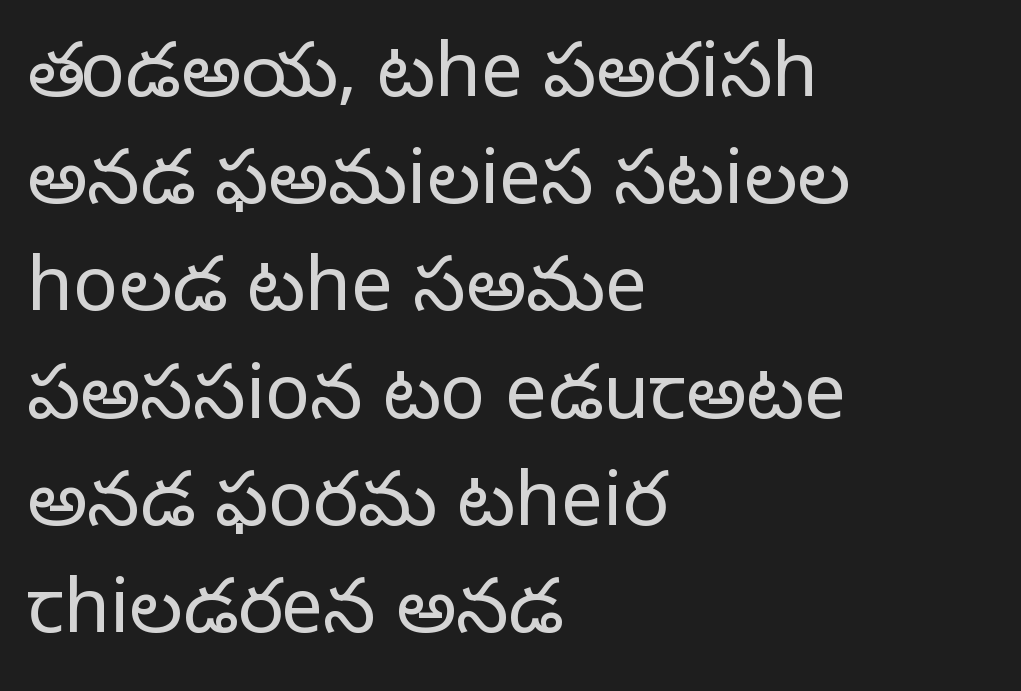
{"serif": "no", "italic": "no", "bold": "no", "weight": "light", "width": "normal", "stroke_contrast": "low", "x_height": "medium", "monospaced": "no", "underline": "no", "align": "left", "line_spacing": "normal", "line_spacing_ratio": 1.43, "letter_spacing": "normal", "letter_spacing_em": 0.0, "glyph_px": 75}
